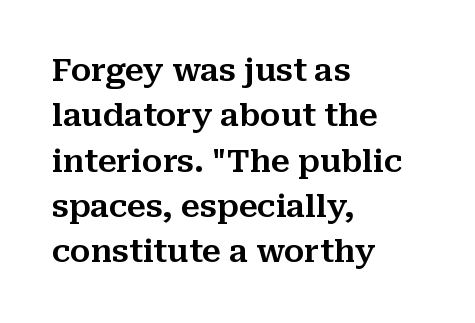
Q: Is the text italic (slanted)? A: No, it is upright.
Q: Is the typeface a serif or a sans-serif typeface? A: Serif.
Q: Is the text underlined? A: No.
Q: How is the paragraph aligned? A: Left-aligned.
Q: Is the spacing between letters normal or unusually wide? A: Normal.
Q: Is the spacing between lines tight, normal or loose? A: Normal.
Q: Width (condensed, normal, or wide)? A: Normal.
Q: Stroke contrast? A: Medium.
Q: x-height? A: Medium.
Q: Monospaced? A: No.
